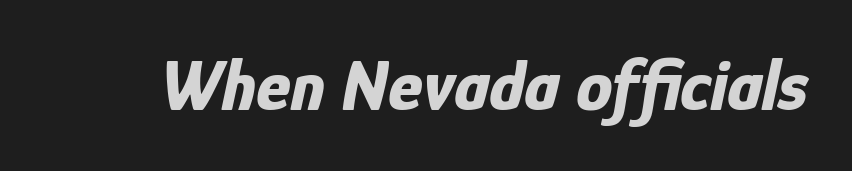
{"italic": "yes", "lean": "right", "slant_degrees": 12, "bold": "yes", "weight": "bold", "width": "condensed", "stroke_contrast": "low", "x_height": "medium", "monospaced": "no", "underline": "no", "letter_spacing": "normal", "letter_spacing_em": 0.0, "glyph_px": 73}
